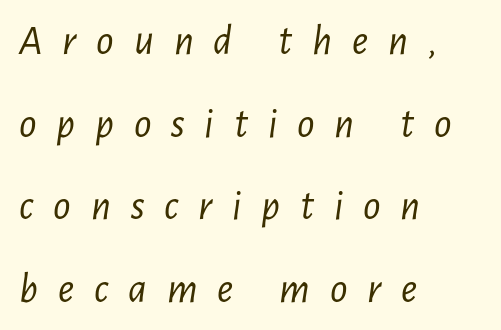
Q: Is the text bold? A: No.
Q: Is the text italic (slanted)? A: Yes, it leans right by about 7 degrees.
Q: Is the text underlined? A: No.
Q: How is the paragraph aligned? A: Left-aligned.
Q: Is the spacing between letters normal or unusually wide? A: Unusually wide.
Q: Is the spacing between lines tight, normal or loose? A: Loose.
Q: Width (condensed, normal, or wide)? A: Condensed.
Q: Stroke contrast? A: Low.
Q: x-height? A: Medium.
Q: Monospaced? A: No.
